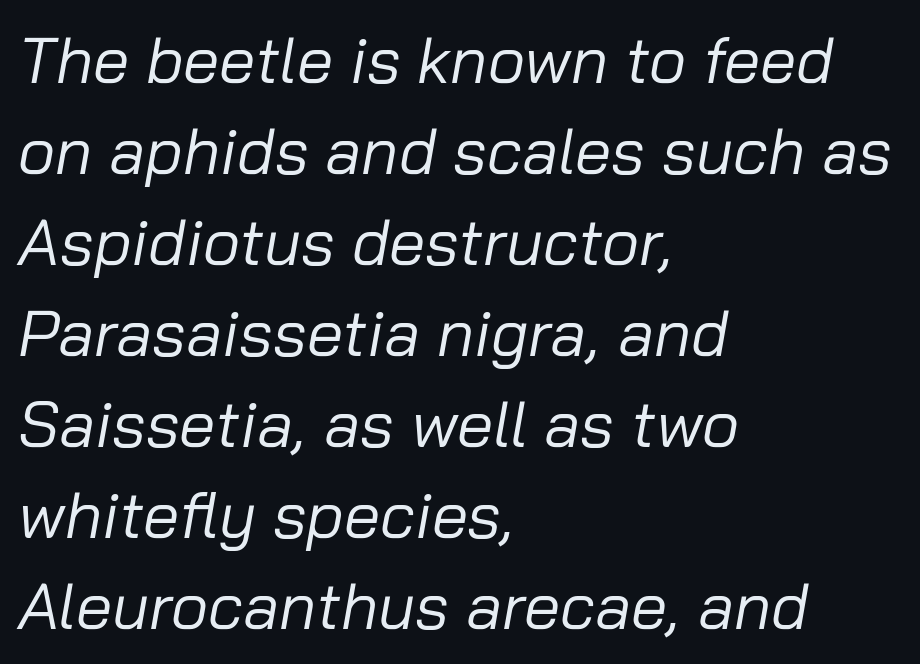
Q: Is the text bold? A: No.
Q: Is the text italic (slanted)? A: Yes, it leans right by about 10 degrees.
Q: Is the text underlined? A: No.
Q: How is the paragraph aligned? A: Left-aligned.
Q: Is the spacing between letters normal or unusually wide? A: Normal.
Q: Is the spacing between lines tight, normal or loose? A: Normal.
Q: Width (condensed, normal, or wide)? A: Normal.
Q: Stroke contrast? A: Low.
Q: x-height? A: Medium.
Q: Monospaced? A: No.
